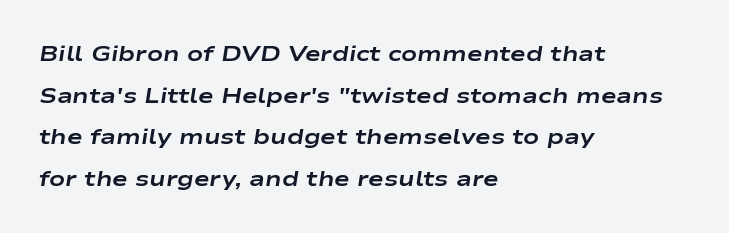
The image shows 21 px bold type, italic (leaning right); set left-aligned, loose line spacing (1.98x), normal letter spacing, not underlined.
